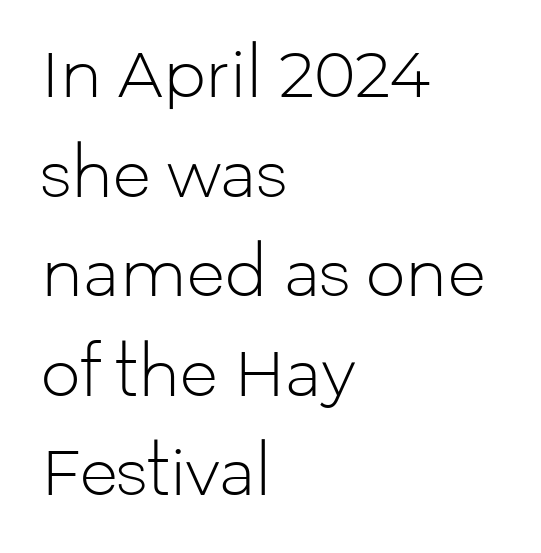
This rendering uses left alignment, leaving the right contour irregular. Nope, not italic — everything's standing straight. The rendering keeps characters at their native spacing. Letters have the restrained weight of plain body copy at most. Is this a fixed-width face? No — the glyphs have proportional, varying widths.
